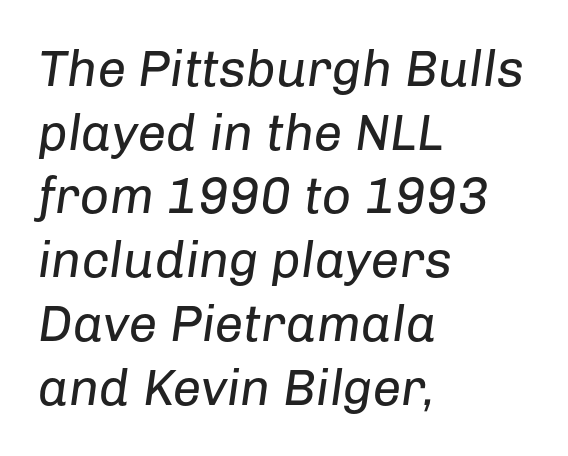
Q: Is the text bold? A: No.
Q: Is the text italic (slanted)? A: Yes, it leans right by about 8 degrees.
Q: Is the text underlined? A: No.
Q: How is the paragraph aligned? A: Left-aligned.
Q: Is the spacing between letters normal or unusually wide? A: Normal.
Q: Is the spacing between lines tight, normal or loose? A: Normal.
Q: Width (condensed, normal, or wide)? A: Normal.
Q: Stroke contrast? A: Low.
Q: x-height? A: Medium.
Q: Monospaced? A: No.
